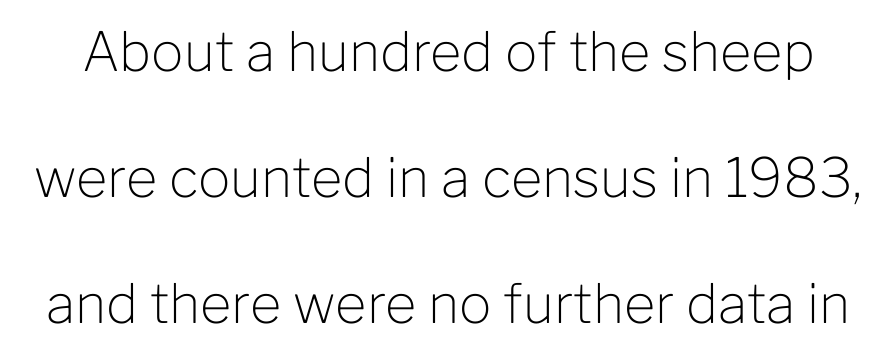
The image shows 54 px light sans-serif type, upright; set loose line spacing (2.33x), normal letter spacing, not underlined; low stroke contrast and a medium x-height.
